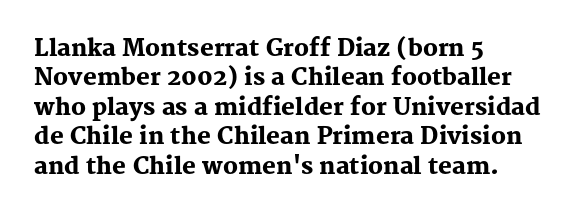
In terms of posture, this sample is upright. Whoever set this chose a conventional vertical rhythm. The space directly below the letters is spotless. A typesetter would call this zero additional tracking.
